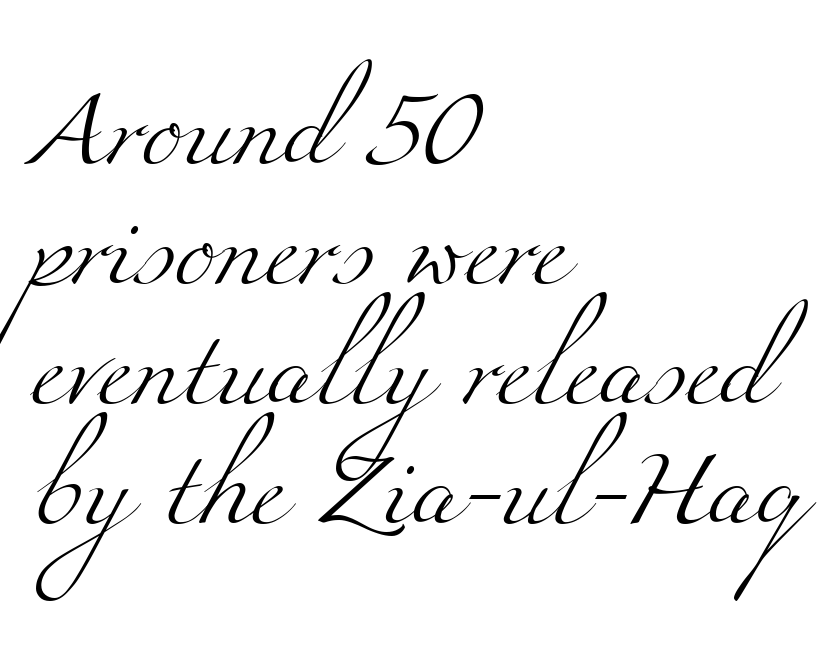
The image shows 78 px light, wide type; set left-aligned, normal line spacing (1.54x), normal letter spacing, not underlined; medium stroke contrast and a small x-height.
